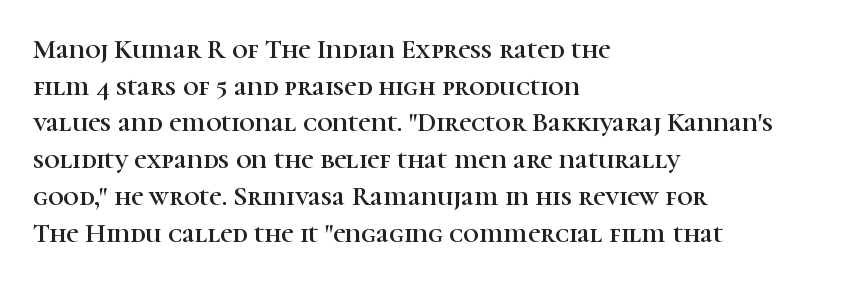
{"italic": "no", "underline": "no", "align": "left", "line_spacing": "normal", "line_spacing_ratio": 1.36, "letter_spacing": "normal", "letter_spacing_em": 0.0, "glyph_px": 27}
